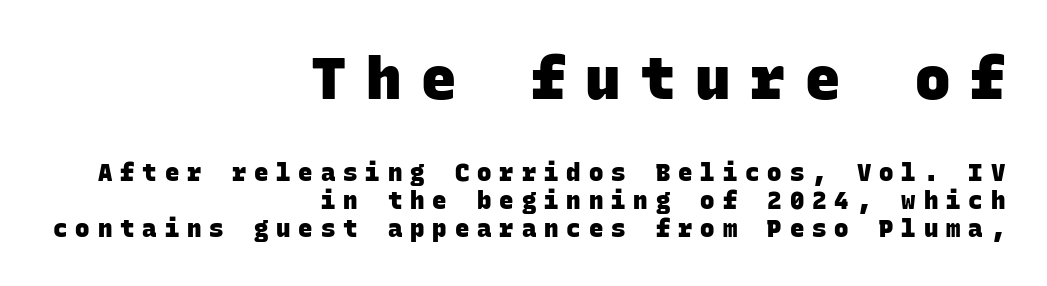
The image shows 59 px heavy sans-serif type, monospaced; set right-aligned, line spacing 1.17x, unusually wide letter spacing (+0.33 em), not underlined; the first (top) block is 2.46x larger; low stroke contrast and a large x-height.
